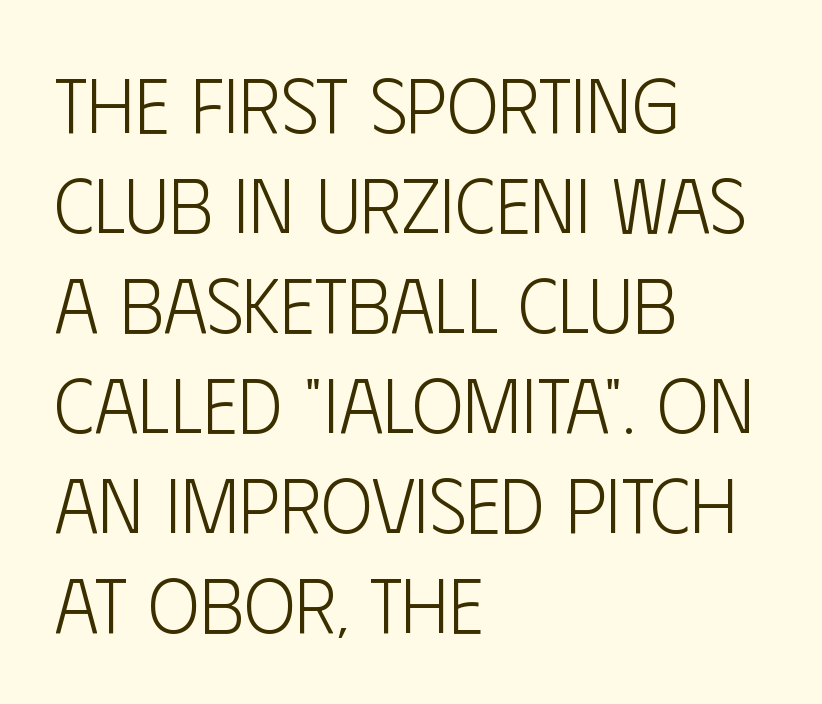
Caption: face not bold, strokes unweighted. The text was rendered using a sans face with plain stroke endings. A typesetter would call this proportional, since set widths differ per character. Italic: no, the glyphs are upright roman. The type is set solid horizontally, with unmodified tracking. Decoration check: the copy has no underline.
